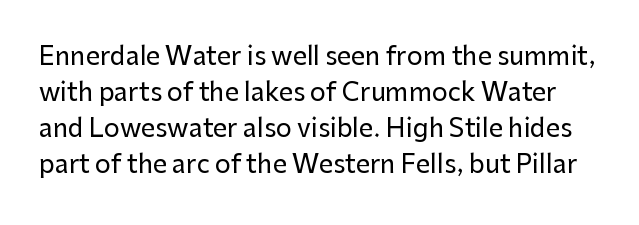
A typesetter would call this leading conventional body-copy spacing. Honestly, the letter spacing is just normal — you wouldn't notice it. Descenders hang freely into open space. It's the straight-up-and-down kind of type.
